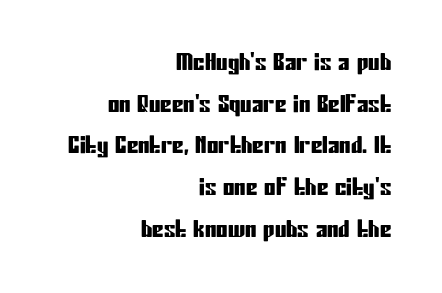
The lines in this sample share a right terminus and differ only in where they begin. Upright lettering throughout. Any mark beneath the type? The region is blank. Letter spacing: default.
